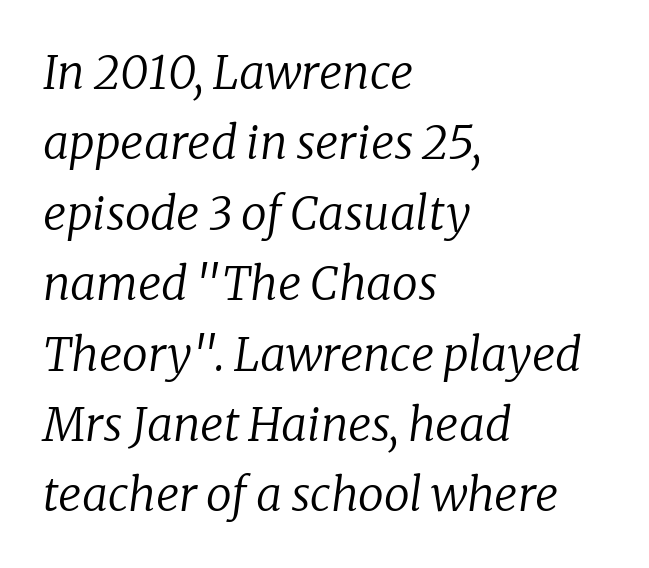
The image shows 46 px regular-weight serif type, italic (leaning right); set left-aligned, normal line spacing (1.53x), normal letter spacing, not underlined; low stroke contrast and a medium x-height.
